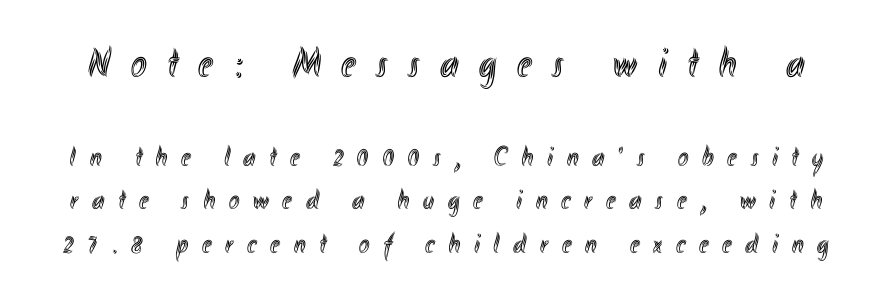
{"width": "condensed", "x_height": "small", "monospaced": "no", "underline": "no", "line_spacing": "normal", "line_spacing_ratio": 1.57, "letter_spacing": "wide", "letter_spacing_em": 0.49, "larger_block": "first", "size_ratio": 1.5, "glyph_px": 42}
